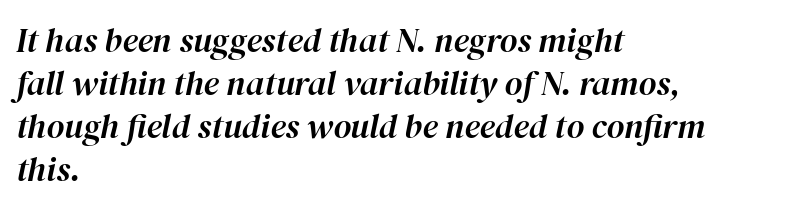
Only glyphs here, with clear space below each row. Look at the tracking — it's just the regular setting, nothing added. Characters are canted at an angle relative to the baseline's perpendicular. Looks like regular typesetting: each glyph gets only the width it needs. Notice how the passage keeps a crisp vertical edge on the left only.
